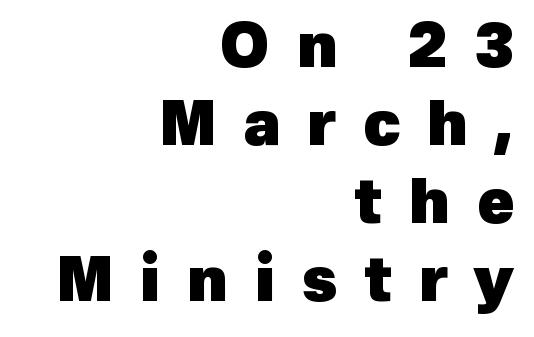
The image shows 61 px heavy sans-serif type; set right-aligned, normal line spacing (1.28x), unusually wide letter spacing (+0.44 em), not underlined; a medium x-height.
